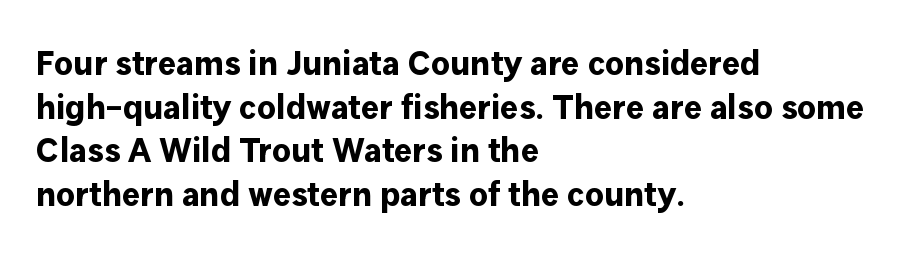
Quick note: not italic, upright. Nothing sits at the stroke ends, so this counts as sans-serif. Horizontally, the lines are justified to the leading edge only. Does the weight exceed regular? Yes, all the way to bold. Honestly, the letter spacing is just normal — you wouldn't notice it.
